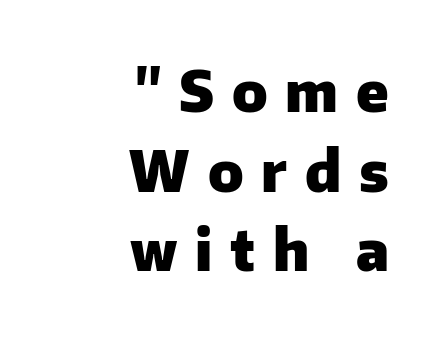
The image shows 56 px heavy sans-serif type, upright; set right-aligned, normal line spacing (1.42x), unusually wide letter spacing (+0.32 em), not underlined; low stroke contrast and a medium x-height.
